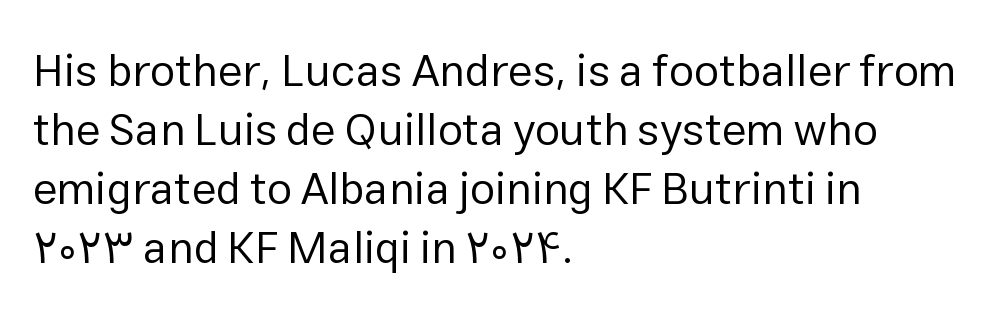
The image shows 45 px regular-weight sans-serif type, upright; set left-aligned, normal line spacing (1.31x), normal letter spacing, not underlined; low stroke contrast and a medium x-height.
